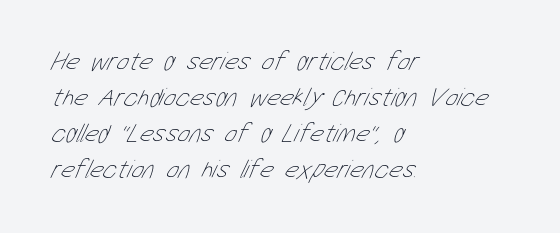
The image shows 26 px text type; set left-aligned, normal line spacing (1.38x), normal letter spacing, not underlined.
